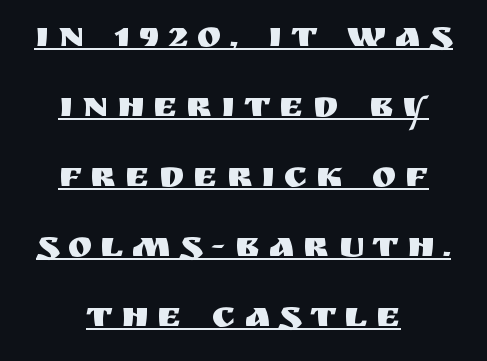
{"serif": "no", "italic": "no", "width": "normal", "stroke_contrast": "medium", "x_height": "large", "monospaced": "no", "underline": "yes", "align": "center", "line_spacing_ratio": 1.89, "letter_spacing": "wide", "letter_spacing_em": 0.23, "glyph_px": 37}
